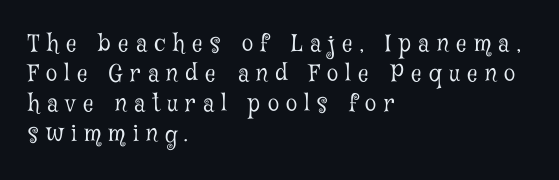
{"italic": "no", "bold": "no", "underline": "no", "align": "left", "line_spacing": "normal", "line_spacing_ratio": 1.31, "letter_spacing": "wide", "letter_spacing_em": 0.32, "glyph_px": 23}
